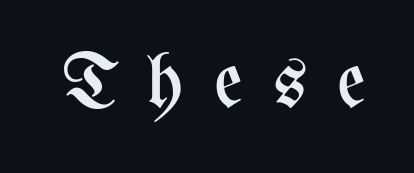
The image shows 78 px regular-weight, condensed type, upright; set unusually wide letter spacing (+0.39 em), not underlined; medium stroke contrast and a medium x-height.
